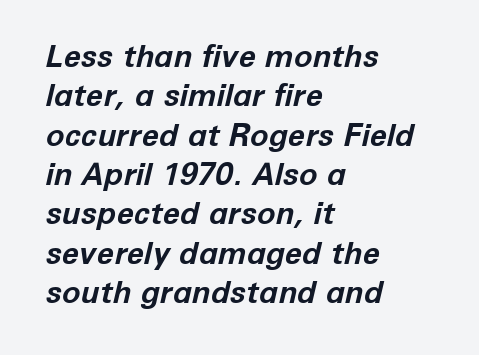
Q: Is the text bold? A: Yes.
Q: Is the text italic (slanted)? A: Yes, it leans right by about 12 degrees.
Q: Is the text underlined? A: No.
Q: How is the paragraph aligned? A: Left-aligned.
Q: Is the spacing between letters normal or unusually wide? A: Normal.
Q: Is the spacing between lines tight, normal or loose? A: Normal.
Q: Width (condensed, normal, or wide)? A: Normal.
Q: Stroke contrast? A: Low.
Q: x-height? A: Medium.
Q: Monospaced? A: No.
